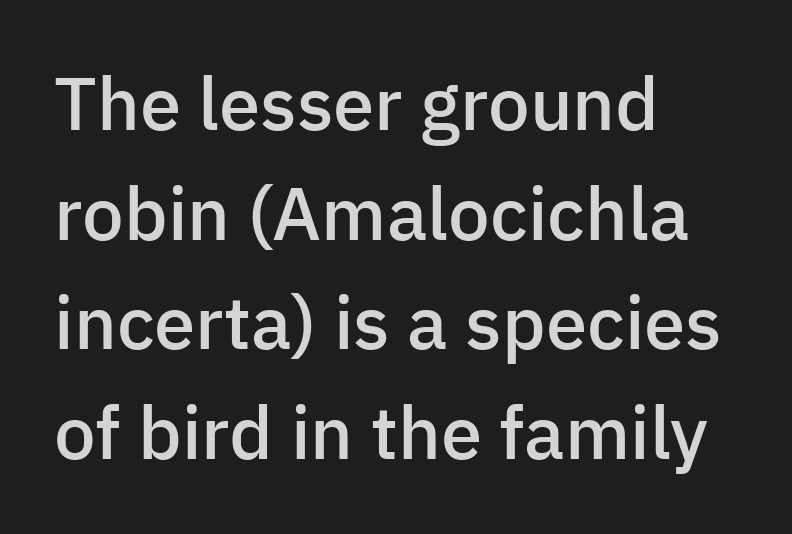
Q: Is the text bold? A: Semi-bold.
Q: Is the text italic (slanted)? A: No, it is upright.
Q: Is the typeface a serif or a sans-serif typeface? A: Sans-serif.
Q: Is the text underlined? A: No.
Q: How is the paragraph aligned? A: Left-aligned.
Q: Is the spacing between letters normal or unusually wide? A: Normal.
Q: Is the spacing between lines tight, normal or loose? A: Normal.
Q: Width (condensed, normal, or wide)? A: Normal.
Q: Stroke contrast? A: Low.
Q: x-height? A: Medium.
Q: Monospaced? A: No.
